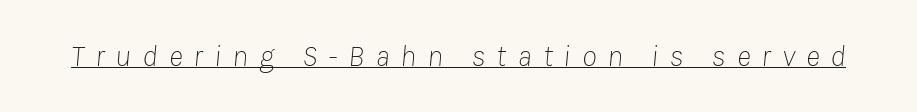
{"italic": "yes", "lean": "right", "slant_degrees": 8, "bold": "no", "weight": "thin", "width": "normal", "stroke_contrast": "low", "x_height": "medium", "monospaced": "no", "underline": "yes", "letter_spacing": "wide", "letter_spacing_em": 0.37, "glyph_px": 30}
